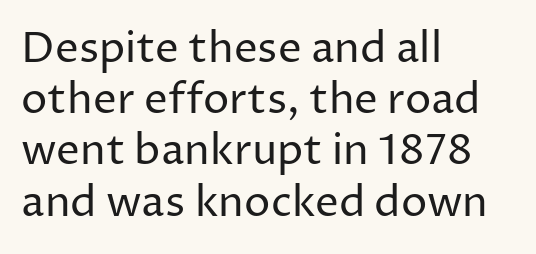
Q: Is the text bold? A: No.
Q: Is the text italic (slanted)? A: No, it is upright.
Q: Is the typeface a serif or a sans-serif typeface? A: Sans-serif.
Q: Is the text underlined? A: No.
Q: How is the paragraph aligned? A: Left-aligned.
Q: Is the spacing between letters normal or unusually wide? A: Normal.
Q: Width (condensed, normal, or wide)? A: Normal.
Q: Stroke contrast? A: Low.
Q: x-height? A: Medium.
Q: Monospaced? A: No.
